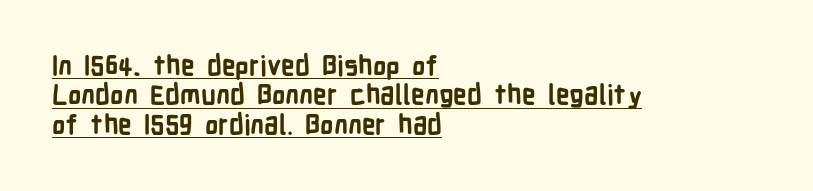
{"italic": "no", "bold": "yes", "underline": "yes", "align": "left", "line_spacing": "tight", "line_spacing_ratio": 1.09, "letter_spacing": "normal", "letter_spacing_em": 0.0, "glyph_px": 27}
